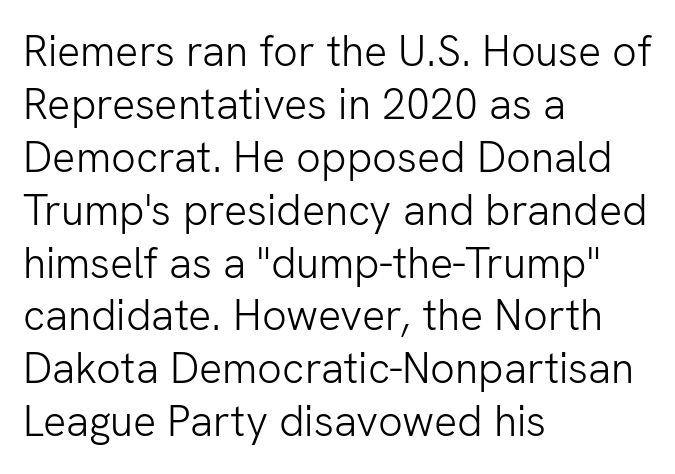
Spacing between characters is what you'd get straight out of the box. The face used here is proportionally spaced, like ordinary book or web type. This is roman type, the default non-slanted kind. A light-to-regular cut is what we see here. This is sans-serif lettering, the kind often seen on screens and signage. Leftover space on each line is placed entirely after the last word.
